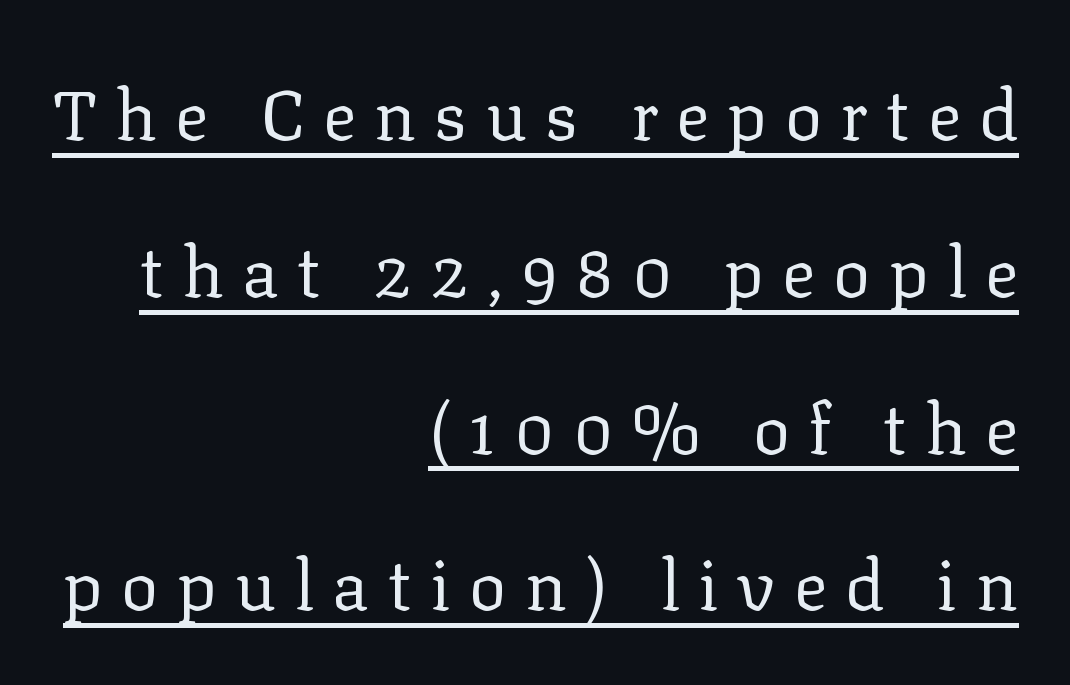
The image shows 70 px regular-weight serif type, upright; set right-aligned, loose line spacing (2.24x), unusually wide letter spacing (+0.26 em), underlined; low stroke contrast and a medium x-height.
